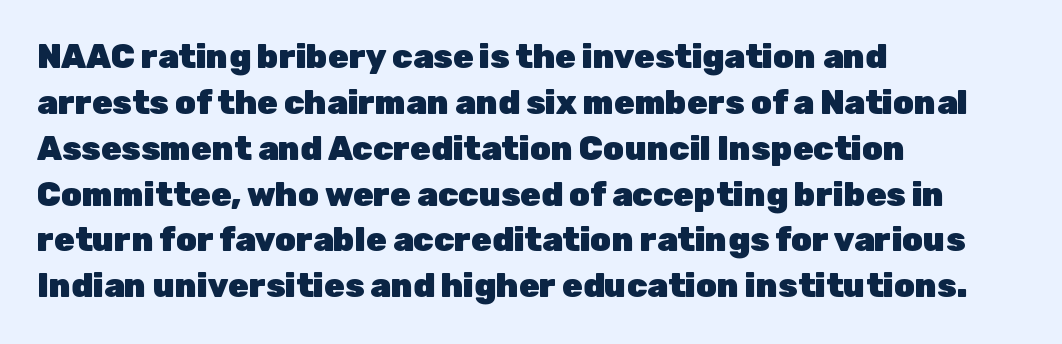
The space beneath each line is pristine and unruled. You can tell it's not italic because the verticals are truly vertical. Do the characters align in a grid? No, the font is proportional. Letterform terminals end flat and unadorned throughout the passage. Heavy, bold letterforms.
